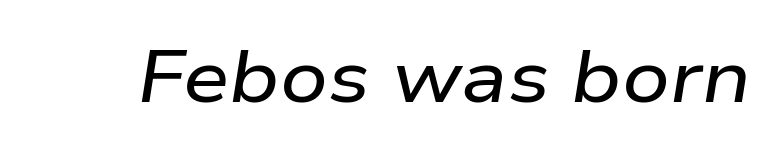
{"italic": "yes", "lean": "right", "slant_degrees": 9, "width": "wide", "stroke_contrast": "low", "x_height": "medium", "monospaced": "no", "underline": "no", "letter_spacing": "normal", "letter_spacing_em": 0.0, "glyph_px": 74}
